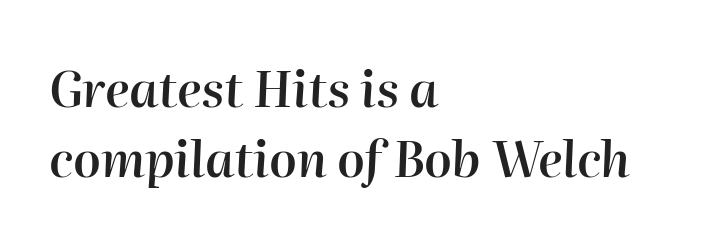
The image shows 49 px semibold type, italic (leaning right); set left-aligned, normal line spacing (1.42x), normal letter spacing, not underlined; high stroke contrast and a medium x-height.
